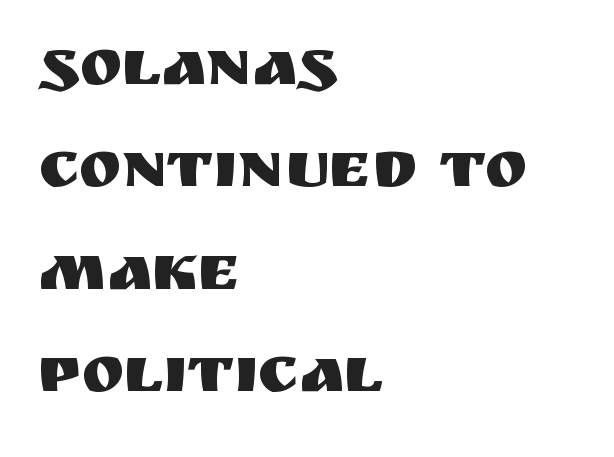
The image shows 64 px sans-serif type, upright; set left-aligned, normal line spacing (1.6x), normal letter spacing, not underlined; medium stroke contrast and a large x-height.
